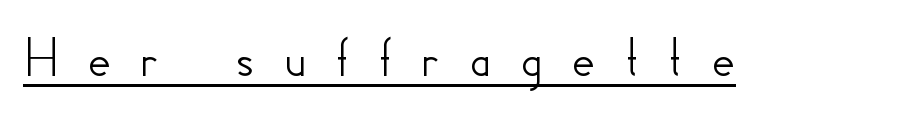
Q: Is the text italic (slanted)? A: No, it is upright.
Q: Is the typeface a serif or a sans-serif typeface? A: Sans-serif.
Q: Is the text underlined? A: Yes.
Q: Is the spacing between letters normal or unusually wide? A: Unusually wide.
Q: Width (condensed, normal, or wide)? A: Normal.
Q: Stroke contrast? A: Low.
Q: x-height? A: Small.
Q: Monospaced? A: No.
